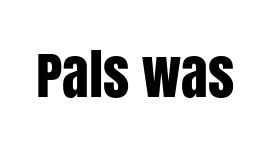
Quick note: not italic, upright. The glyphs in this specimen are sans serif. A typesetter would call this proportional, since set widths differ per character. Each word holds together tightly as a unit, with standard inter-letter gaps. Any mark beneath the type? The region is blank.
